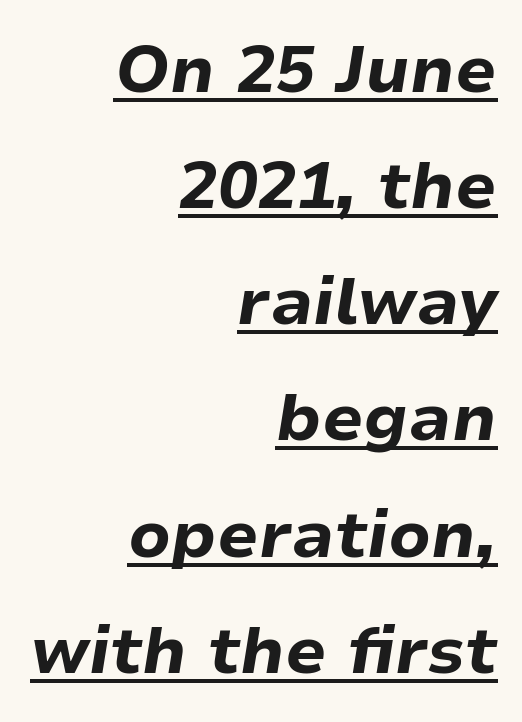
{"italic": "yes", "lean": "right", "slant_degrees": 9, "bold": "yes", "weight": "bold", "width": "normal", "stroke_contrast": "low", "x_height": "medium", "monospaced": "no", "underline": "yes", "align": "right", "line_spacing_ratio": 1.76, "letter_spacing": "normal", "letter_spacing_em": 0.0, "glyph_px": 66}
